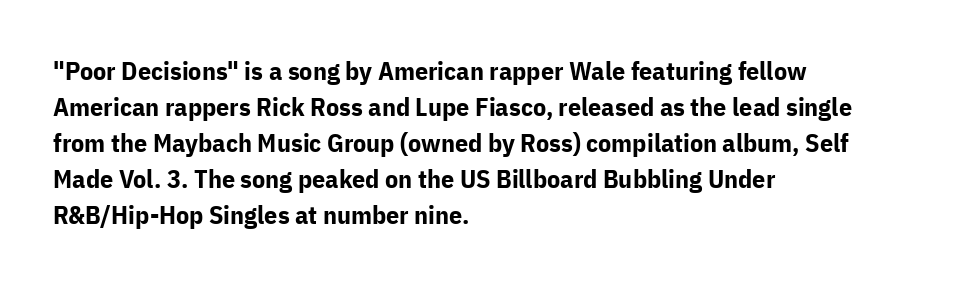
Weight: bold. Inter-character spacing is left at the font's built-in metrics. Check the space under the baseline: it is left empty. These lines sit exactly where default settings would place them. Compared with a centered layout, this one pins lines to the left instead.
